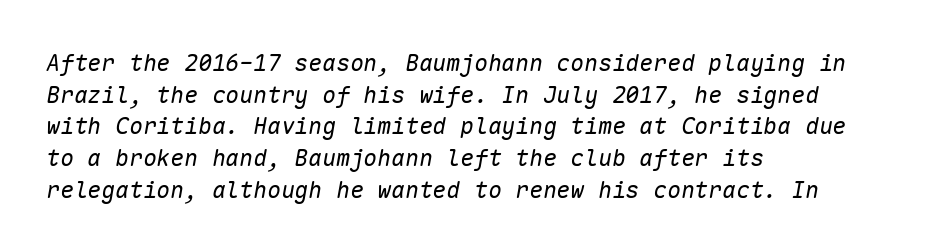
The image shows 23 px text type, italic (leaning right); set left-aligned, normal line spacing (1.38x), normal letter spacing, not underlined.
